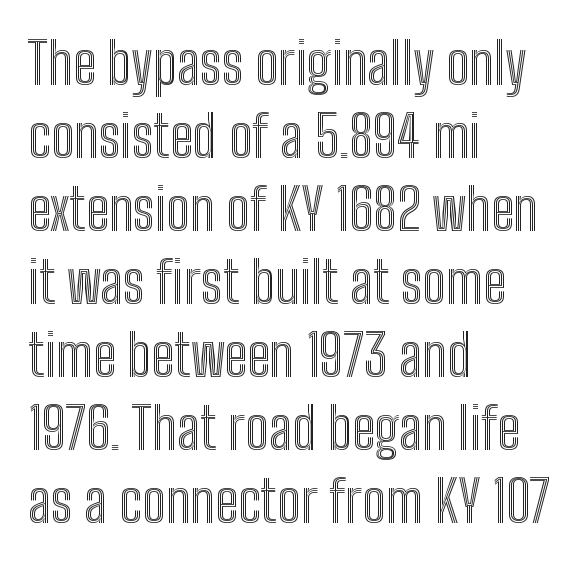
One-word summary of the alignment: left. The passage shown is typed in a proportional face where columns would drift. These lines keep a tight, regular rhythm from letter to letter. Has an underline been added? It has not. The vertical gap from one line to the next is medium.
